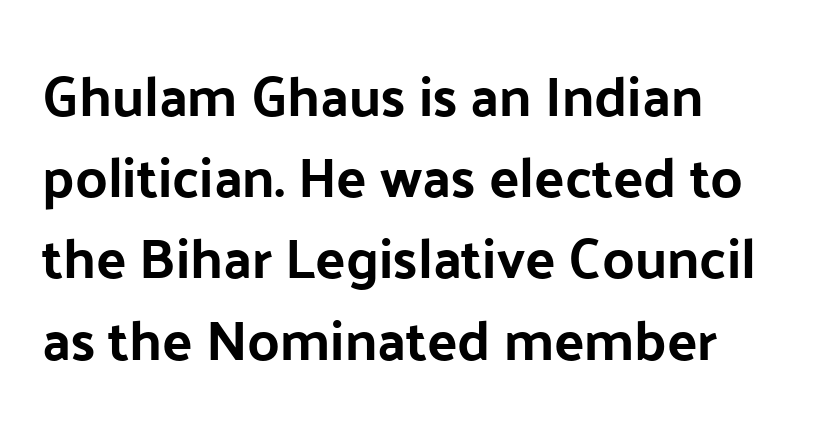
{"serif": "no", "italic": "no", "bold": "yes", "weight": "bold", "width": "normal", "stroke_contrast": "low", "x_height": "medium", "monospaced": "no", "underline": "no", "align": "left", "line_spacing": "normal", "line_spacing_ratio": 1.45, "letter_spacing": "normal", "letter_spacing_em": 0.0, "glyph_px": 56}
